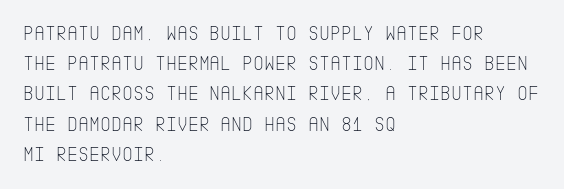
{"italic": "no", "bold": "no", "underline": "no", "align": "left", "line_spacing": "normal", "line_spacing_ratio": 1.44, "letter_spacing": "normal", "letter_spacing_em": 0.0, "glyph_px": 21}
